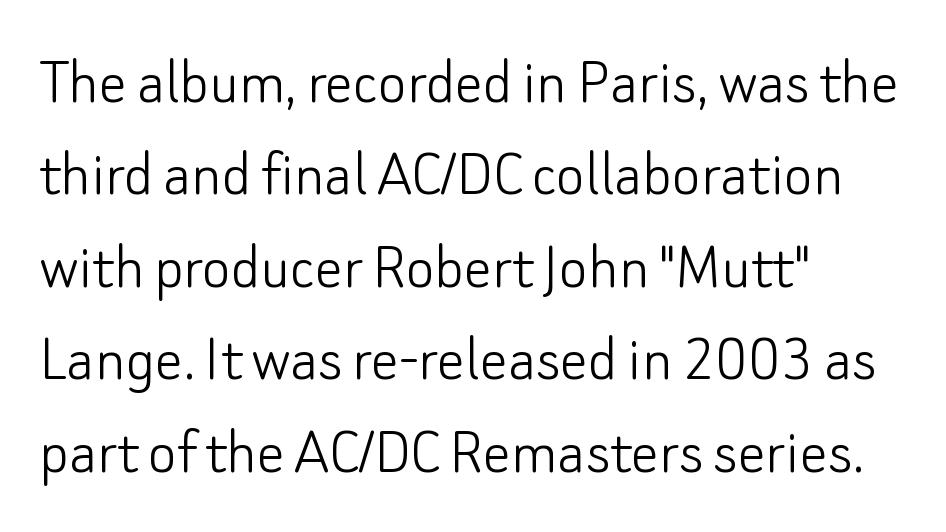
{"serif": "no", "italic": "no", "bold": "no", "weight": "light", "width": "normal", "stroke_contrast": "low", "x_height": "small", "monospaced": "no", "underline": "no", "align": "left", "line_spacing": "normal", "line_spacing_ratio": 1.34, "letter_spacing": "normal", "letter_spacing_em": 0.0, "glyph_px": 69}
